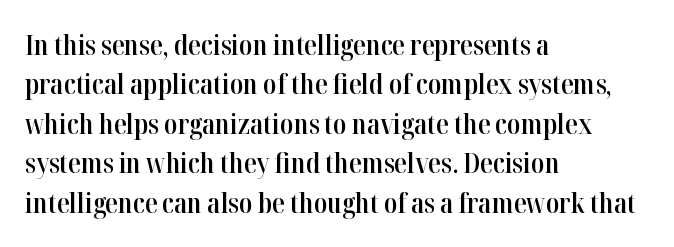
The image shows 28 px semibold, condensed serif type, upright; set left-aligned, normal line spacing (1.41x), normal letter spacing, not underlined; high stroke contrast and a medium x-height.
